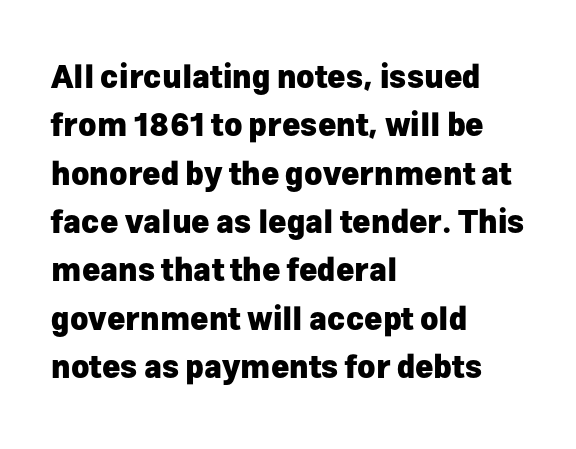
This rendering employs a face without finishing strokes, i.e., a sans-serif. Honestly, the letter spacing is just normal — you wouldn't notice it. Students, this is bold: see how much ink each stroke carries. You can tell it's not italic because the verticals are truly vertical. In CSS terms this would be text-align: left.
